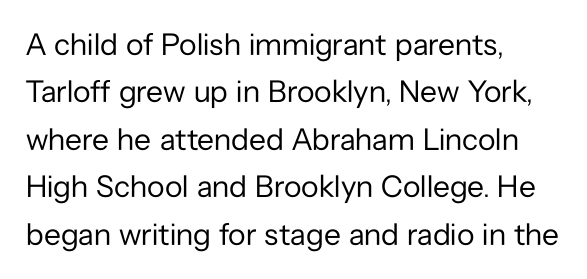
The image shows 31 px regular-weight sans-serif type, upright; set left-aligned, normal line spacing (1.53x), normal letter spacing, not underlined; low stroke contrast and a medium x-height.
